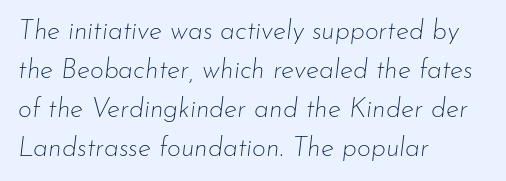
The typesetter chose a ragged-right arrangement here. Stems here are at most as thick as an everyday book face. Characters follow at the spacing the type designer built in. Anything drawn beneath the words? Only blank space. The typography opts for an oblique posture over an upright one.
